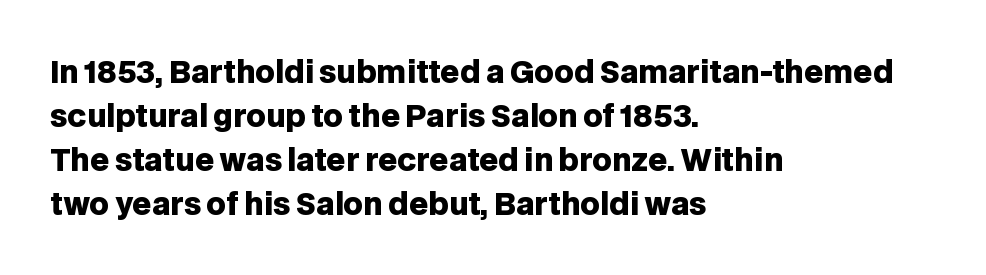
Nope, no serifs anywhere on these letters. Here the designer chose a conventional face with non-uniform glyph widths. In terms of letterspacing, this is plain default setting. Plenty of ink on the page — the face is bold. Italic: no, the glyphs are upright roman. Line spacing here is normal.
